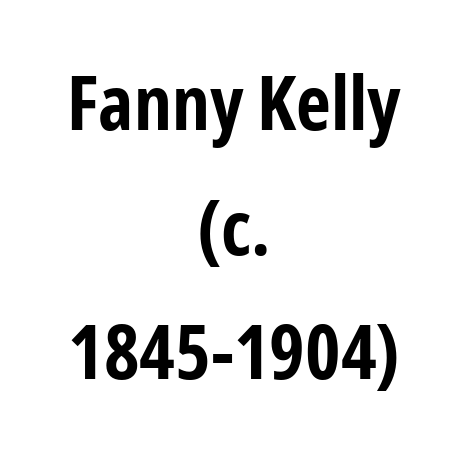
{"serif": "no", "italic": "no", "bold": "yes", "weight": "bold", "width": "condensed", "stroke_contrast": "low", "x_height": "medium", "monospaced": "no", "underline": "no", "align": "center", "line_spacing": "normal", "line_spacing_ratio": 1.64, "letter_spacing": "normal", "letter_spacing_em": 0.0, "glyph_px": 76}
